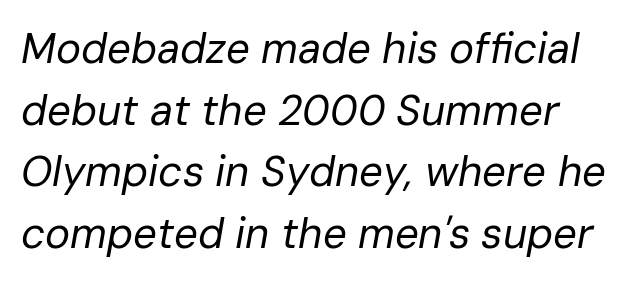
If you drew a line through each stem, it would be angled. The space directly below the letters is spotless. These lines sit exactly where default settings would place them. Is the letter spacing exaggerated? No — it looks like the ordinary default. The rendering uses natural spacing where letterforms have individual widths.
